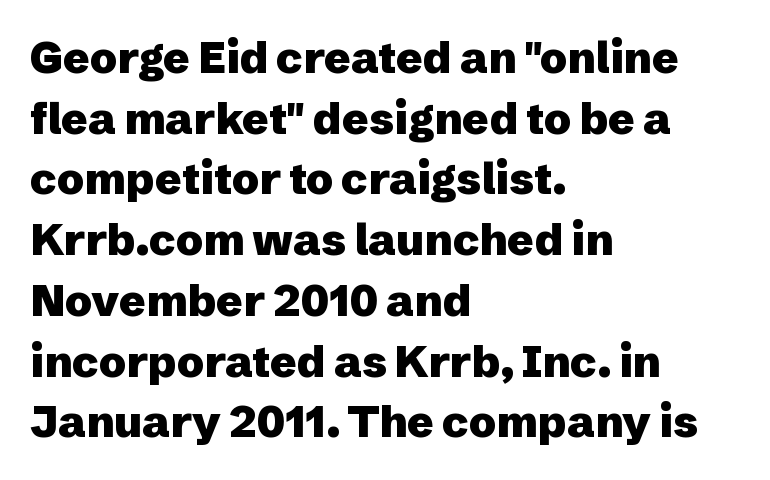
{"serif": "no", "italic": "no", "bold": "yes", "weight": "heavy", "width": "normal", "stroke_contrast": "low", "x_height": "medium", "monospaced": "no", "underline": "no", "align": "left", "line_spacing": "normal", "line_spacing_ratio": 1.38, "letter_spacing": "normal", "letter_spacing_em": 0.0, "glyph_px": 44}
